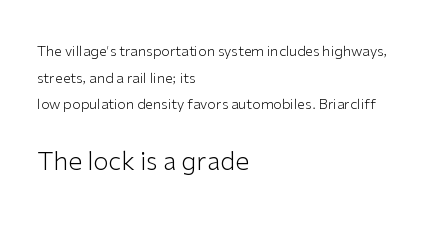
Layout note: lines flush left. Descender tails drop into unmarked territory. Nothing unusual about the tracking: characters are spaced as the font intends. The passage shown begins with its smaller block and ends with its larger one. Airy leading.
